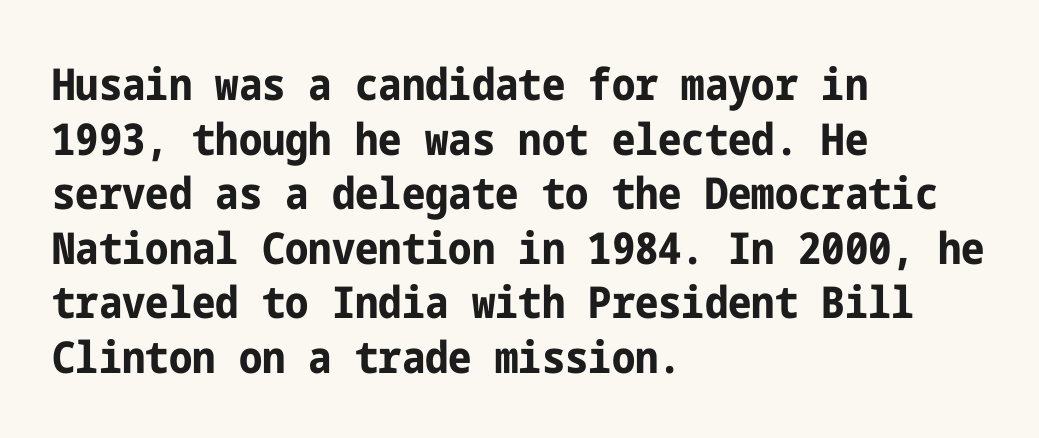
Q: Is the text bold? A: Yes.
Q: Is the text italic (slanted)? A: No, it is upright.
Q: Is the typeface a serif or a sans-serif typeface? A: Sans-serif.
Q: Is the text underlined? A: No.
Q: How is the paragraph aligned? A: Left-aligned.
Q: Is the spacing between letters normal or unusually wide? A: Normal.
Q: Width (condensed, normal, or wide)? A: Condensed.
Q: Stroke contrast? A: Low.
Q: x-height? A: Medium.
